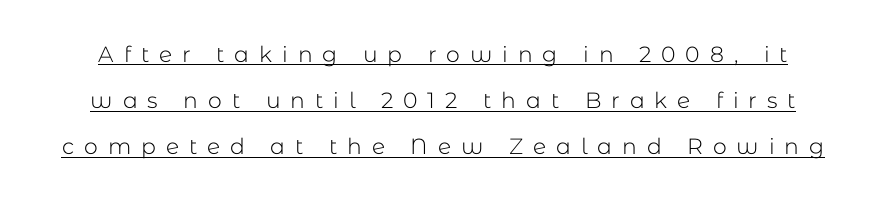
{"italic": "no", "bold": "no", "underline": "yes", "line_spacing": "loose", "line_spacing_ratio": 2.1, "letter_spacing": "wide", "letter_spacing_em": 0.45, "glyph_px": 22}
